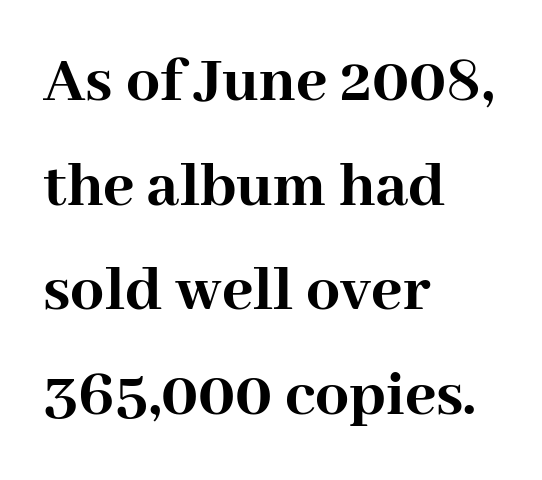
Q: Is the text bold? A: Yes.
Q: Is the text italic (slanted)? A: No, it is upright.
Q: Is the typeface a serif or a sans-serif typeface? A: Serif.
Q: Is the text underlined? A: No.
Q: How is the paragraph aligned? A: Left-aligned.
Q: Is the spacing between letters normal or unusually wide? A: Normal.
Q: Is the spacing between lines tight, normal or loose? A: Normal.
Q: Width (condensed, normal, or wide)? A: Normal.
Q: Stroke contrast? A: High.
Q: x-height? A: Medium.
Q: Monospaced? A: No.
